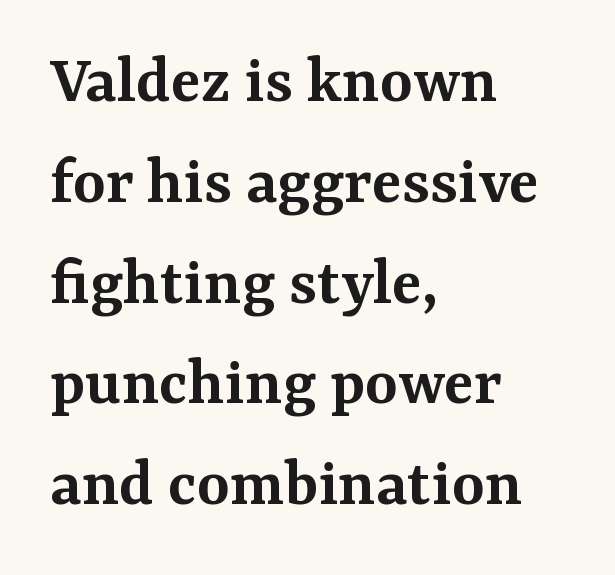
The image shows 70 px semibold serif type, upright; set left-aligned, normal line spacing (1.44x), normal letter spacing, not underlined; medium stroke contrast and a medium x-height.
